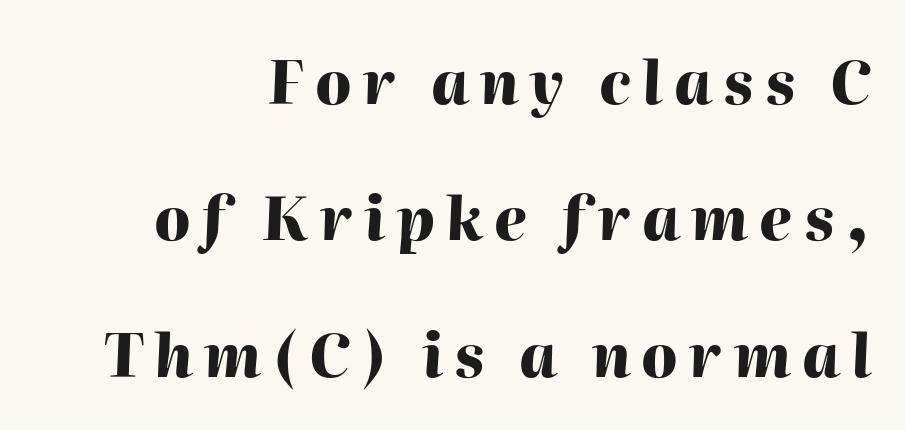
The image shows 59 px heavy type, italic (leaning right); set right-aligned, loose line spacing (2.31x), not underlined; high stroke contrast and a medium x-height.
